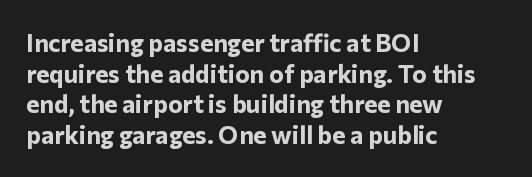
The image shows 25 px bold type, upright; set left-aligned, line spacing 1.23x, normal letter spacing, not underlined.
